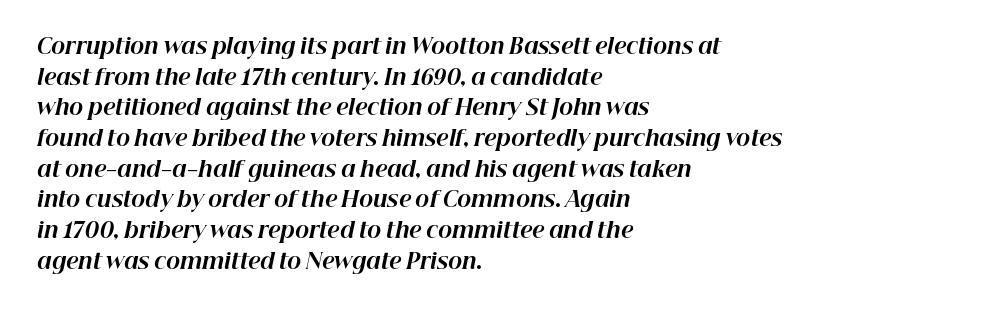
Q: Is the text bold? A: Yes.
Q: Is the text italic (slanted)? A: Yes, it leans right by about 12 degrees.
Q: Is the text underlined? A: No.
Q: How is the paragraph aligned? A: Left-aligned.
Q: Is the spacing between letters normal or unusually wide? A: Normal.
Q: Is the spacing between lines tight, normal or loose? A: Normal.
